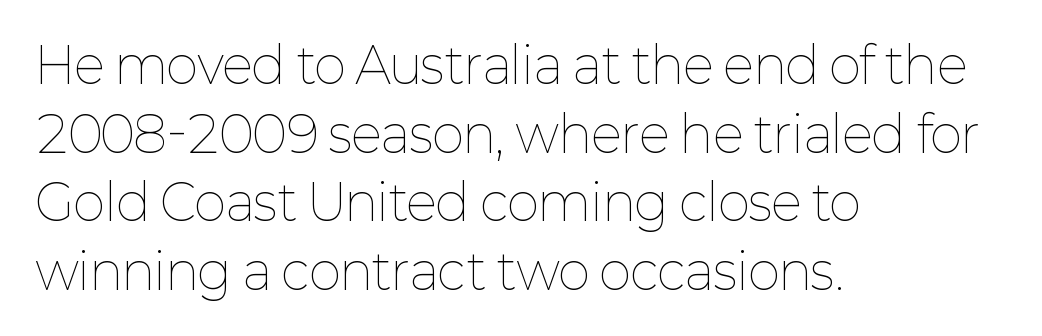
Q: Is the text bold? A: No.
Q: Is the text italic (slanted)? A: No, it is upright.
Q: Is the text underlined? A: No.
Q: How is the paragraph aligned? A: Left-aligned.
Q: Is the spacing between letters normal or unusually wide? A: Normal.
Q: Is the spacing between lines tight, normal or loose? A: Normal.
Q: Width (condensed, normal, or wide)? A: Normal.
Q: Stroke contrast? A: Low.
Q: x-height? A: Medium.
Q: Monospaced? A: No.
